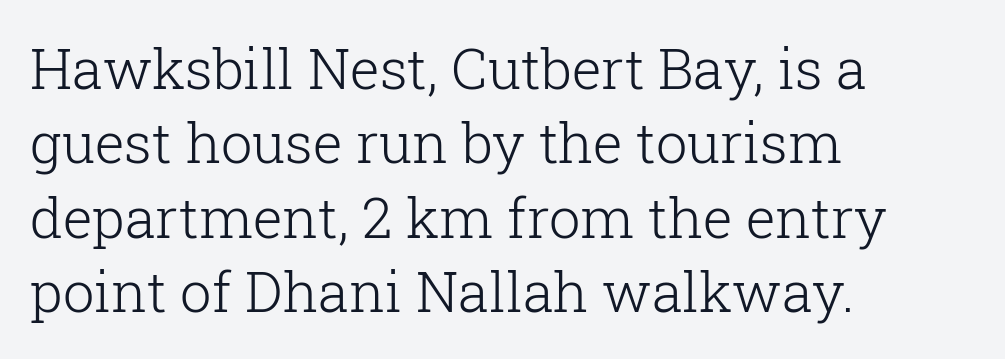
A student would call this left alignment; a typographer would say flush left, rag right. Spacing verdict: proportional, widths tailored to each character. In terms of letterform style, serifs are clearly present. Designer's note — italics off, roman on. Unmarked baselines from the first word to the last.
